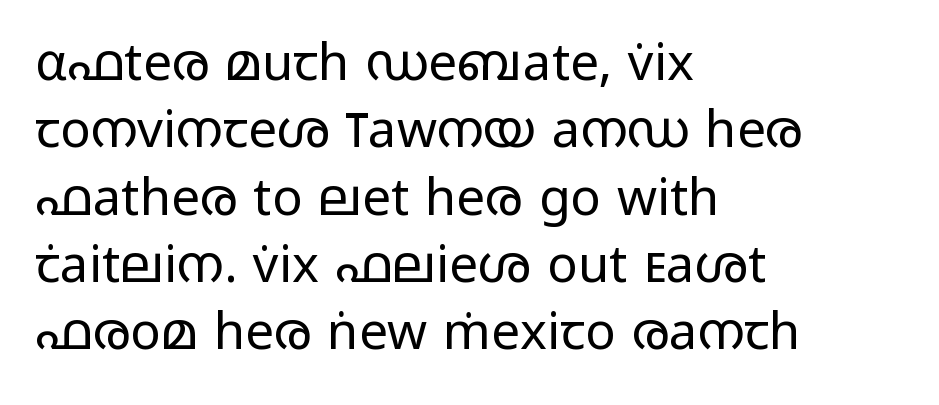
The image shows 51 px regular-weight, wide sans-serif type, upright; set left-aligned, normal line spacing (1.32x), normal letter spacing, not underlined; low stroke contrast and a medium x-height.
